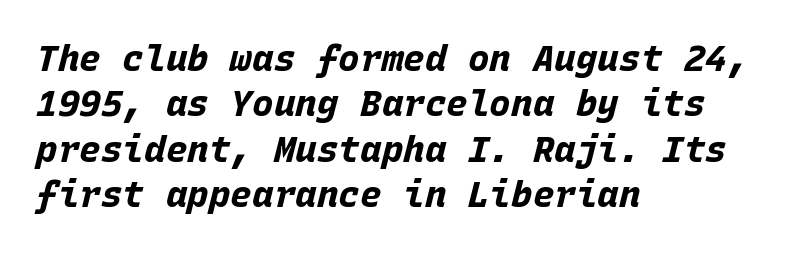
Q: Is the text bold? A: Yes.
Q: Is the text italic (slanted)? A: Yes, it leans right by about 15 degrees.
Q: Is the text underlined? A: No.
Q: How is the paragraph aligned? A: Left-aligned.
Q: Is the spacing between letters normal or unusually wide? A: Normal.
Q: Is the spacing between lines tight, normal or loose? A: Normal.
Q: Width (condensed, normal, or wide)? A: Normal.
Q: Stroke contrast? A: Low.
Q: x-height? A: Large.
Q: Monospaced? A: Yes.
